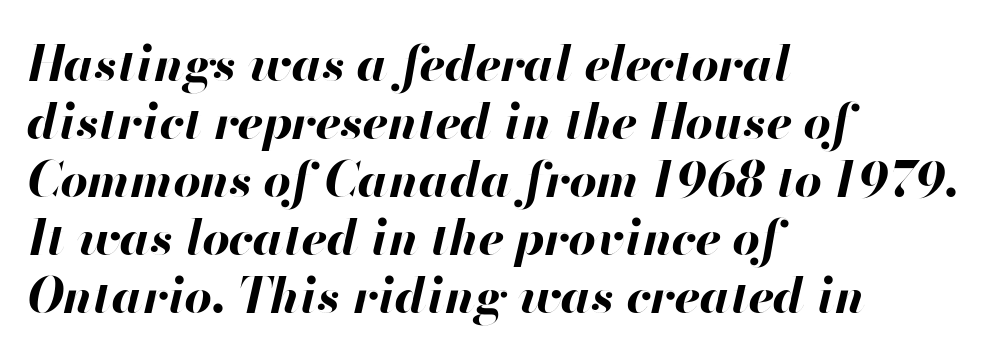
The image shows 48 px bold type, italic (leaning right); set left-aligned, line spacing 1.21x, normal letter spacing, not underlined; high stroke contrast and a small x-height.
